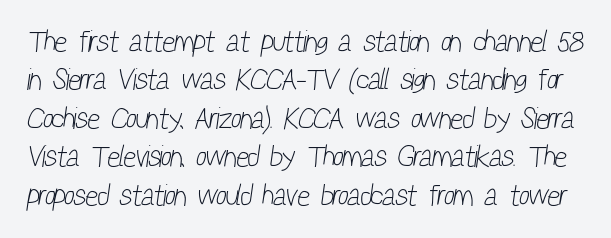
Leading matches the norm, producing a regular column. Glance below the letters and you will spot only blank space. Does extra space separate the letters? No, they use regular spacing. Note the varied advance widths — an 'i' is clearly narrower than an 'm'.
